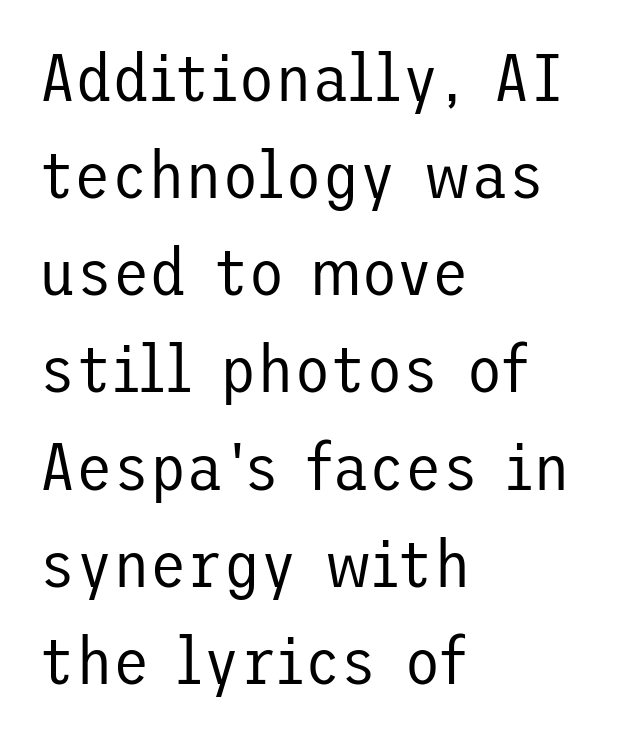
Q: Is the text bold? A: No.
Q: Is the text italic (slanted)? A: No, it is upright.
Q: Is the typeface a serif or a sans-serif typeface? A: Sans-serif.
Q: Is the text underlined? A: No.
Q: How is the paragraph aligned? A: Left-aligned.
Q: Is the spacing between letters normal or unusually wide? A: Normal.
Q: Is the spacing between lines tight, normal or loose? A: Normal.
Q: Width (condensed, normal, or wide)? A: Normal.
Q: Stroke contrast? A: Low.
Q: x-height? A: Medium.
